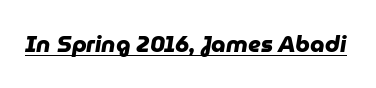
In designer terms, the underline attribute is active on this setting. Observe the ordinary spacing: letters are neighbours, not strangers. Weight: bold.
